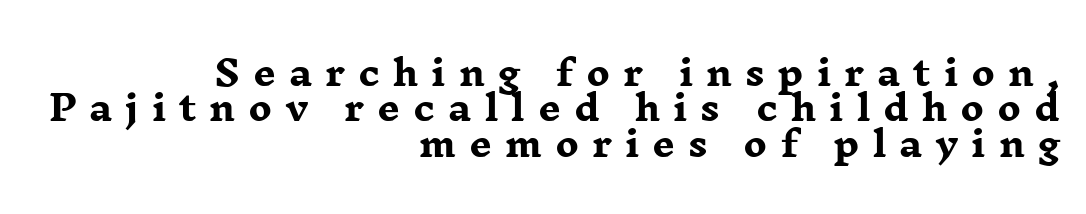
{"serif": "yes", "italic": "no", "bold": "yes", "weight": "heavy", "width": "wide", "stroke_contrast": "low", "x_height": "medium", "monospaced": "no", "underline": "no", "align": "right", "line_spacing": "tight", "line_spacing_ratio": 1.01, "letter_spacing": "wide", "letter_spacing_em": 0.37, "glyph_px": 35}
